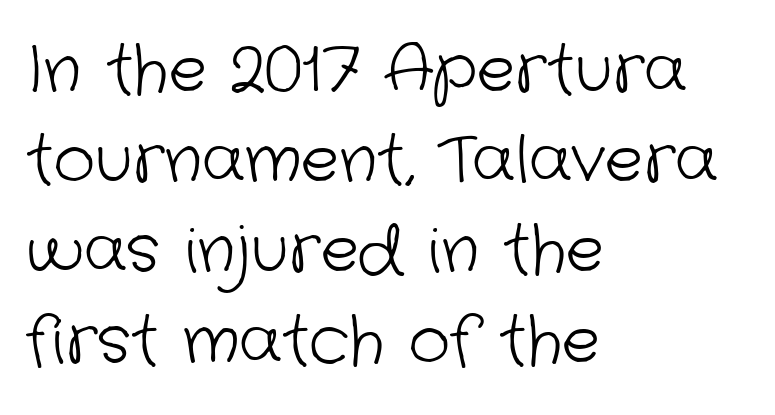
The image shows 64 px light sans-serif type; set left-aligned, normal line spacing (1.41x), normal letter spacing, not underlined; low stroke contrast and a medium x-height.
